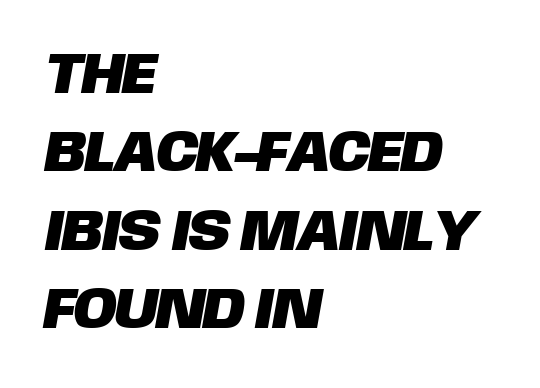
The image shows 58 px sans-serif type; set left-aligned, normal line spacing (1.35x), normal letter spacing, not underlined; low stroke contrast and a large x-height.
